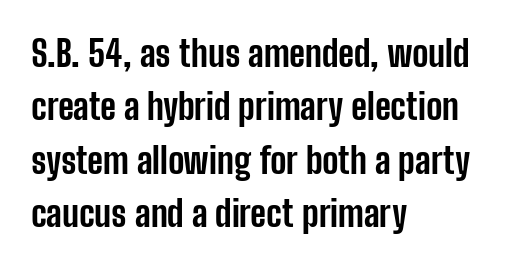
{"serif": "no", "italic": "no", "bold": "yes", "weight": "bold", "width": "condensed", "stroke_contrast": "low", "x_height": "medium", "monospaced": "no", "underline": "no", "align": "left", "line_spacing": "normal", "line_spacing_ratio": 1.48, "letter_spacing": "normal", "letter_spacing_em": 0.0, "glyph_px": 36}
